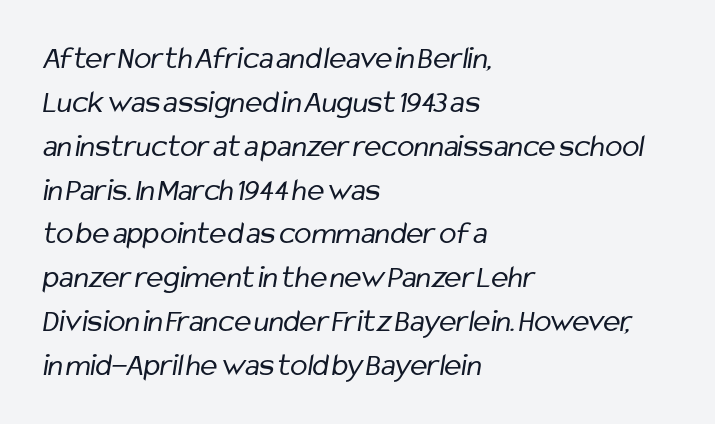
Default kerning and tracking; the words read as compact shapes. Think of a printed novel: that variable character pitch is what you see here. Normally led — the rows are evenly, conventionally spaced. Caption: face not bold, strokes unweighted. Notice how the passage keeps a crisp vertical edge on the left only. Type without underlining.
